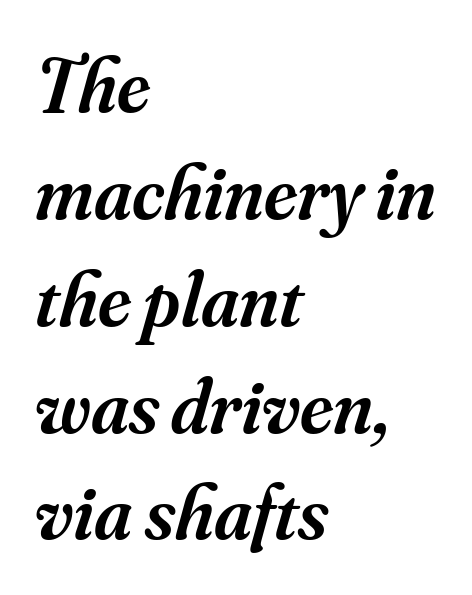
Caption: standard tracking, unaltered. Teacher's note: observe the even left margin — that is flush-left alignment. The passage shown is typeset with a serif family. The typesetting leans somewhat heavy: a semibold.
